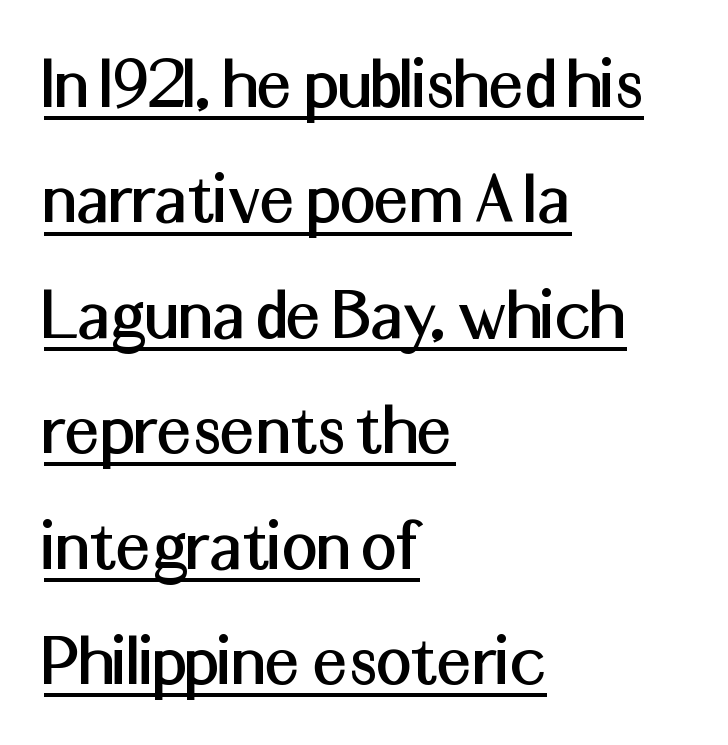
The designer left line spacing at the default. This is roman type, the default non-slanted kind. The string is rendered with underlining switched on. Is this a fixed-width face? No — the glyphs have proportional, varying widths. A typesetter would label this face a sans. The rag falls on the right side of this text block.
